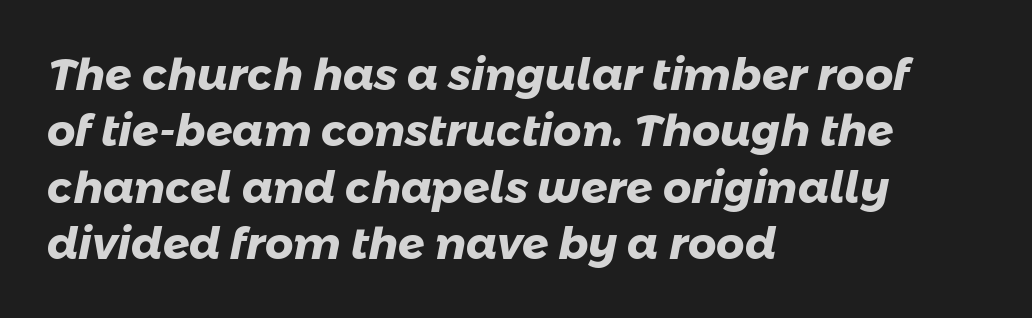
{"serif": "no", "bold": "yes", "weight": "heavy", "width": "normal", "stroke_contrast": "low", "x_height": "medium", "monospaced": "no", "underline": "no", "align": "left", "line_spacing": "normal", "line_spacing_ratio": 1.28, "letter_spacing": "normal", "letter_spacing_em": 0.0, "glyph_px": 44}
